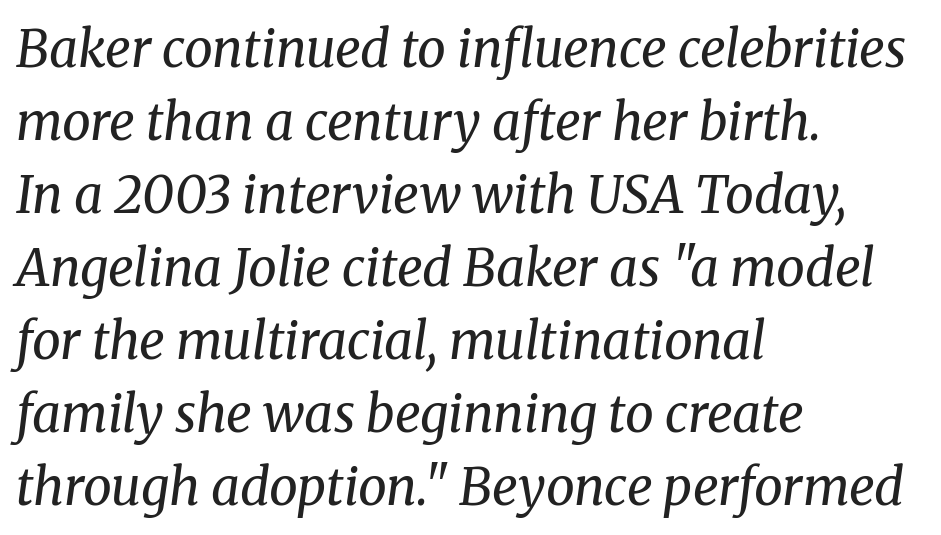
The image shows 51 px regular-weight serif type, italic (leaning right); set left-aligned, normal line spacing (1.43x), normal letter spacing, not underlined; medium stroke contrast and a medium x-height.
